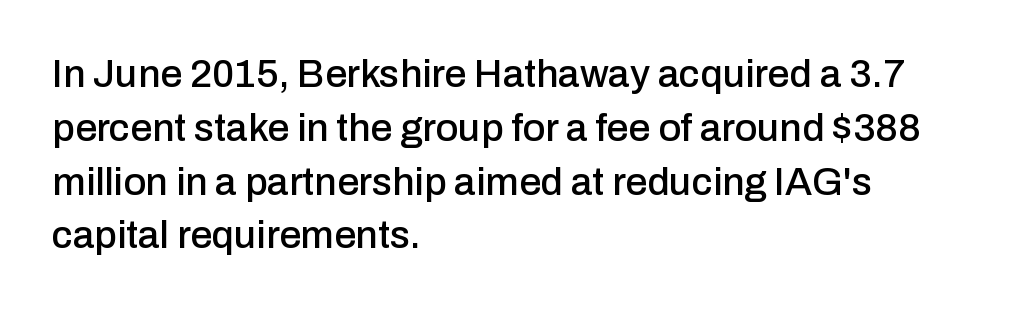
Q: Is the text italic (slanted)? A: No, it is upright.
Q: Is the typeface a serif or a sans-serif typeface? A: Sans-serif.
Q: Is the text underlined? A: No.
Q: How is the paragraph aligned? A: Left-aligned.
Q: Is the spacing between letters normal or unusually wide? A: Normal.
Q: Is the spacing between lines tight, normal or loose? A: Normal.
Q: Width (condensed, normal, or wide)? A: Normal.
Q: Stroke contrast? A: Low.
Q: x-height? A: Medium.
Q: Monospaced? A: No.
